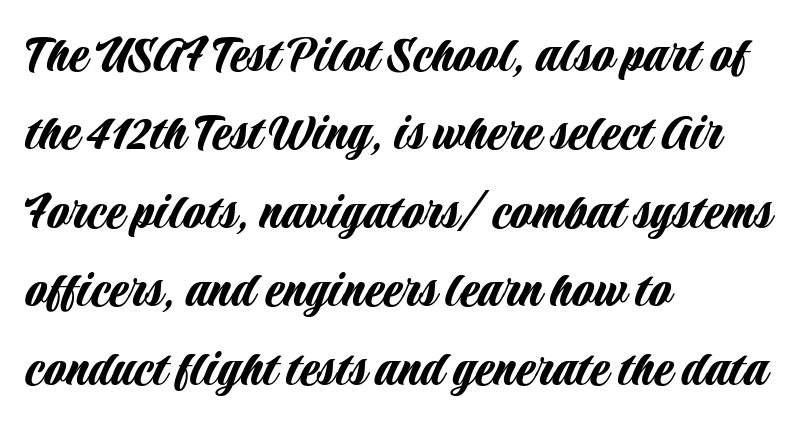
Q: Is the text italic (slanted)? A: Yes.
Q: Is the typeface a serif or a sans-serif typeface? A: Sans-serif.
Q: Is the text underlined? A: No.
Q: How is the paragraph aligned? A: Left-aligned.
Q: Is the spacing between letters normal or unusually wide? A: Normal.
Q: Is the spacing between lines tight, normal or loose? A: Normal.
Q: Width (condensed, normal, or wide)? A: Condensed.
Q: Stroke contrast? A: Low.
Q: x-height? A: Large.
Q: Monospaced? A: No.
